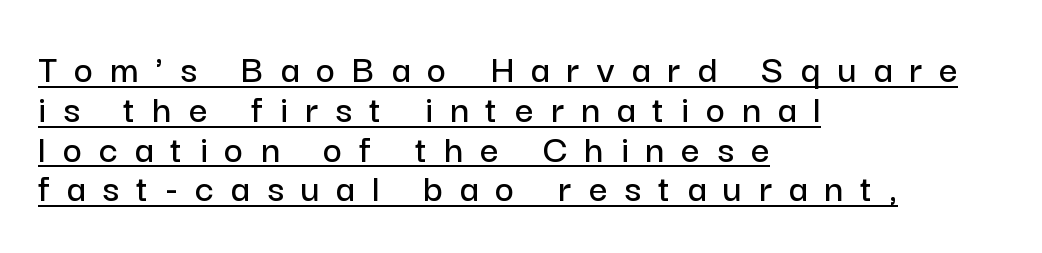
The image shows 41 px sans-serif type, upright; set left-aligned, tight line spacing (0.97x), unusually wide letter spacing (+0.42 em), underlined; low stroke contrast and a medium x-height.
